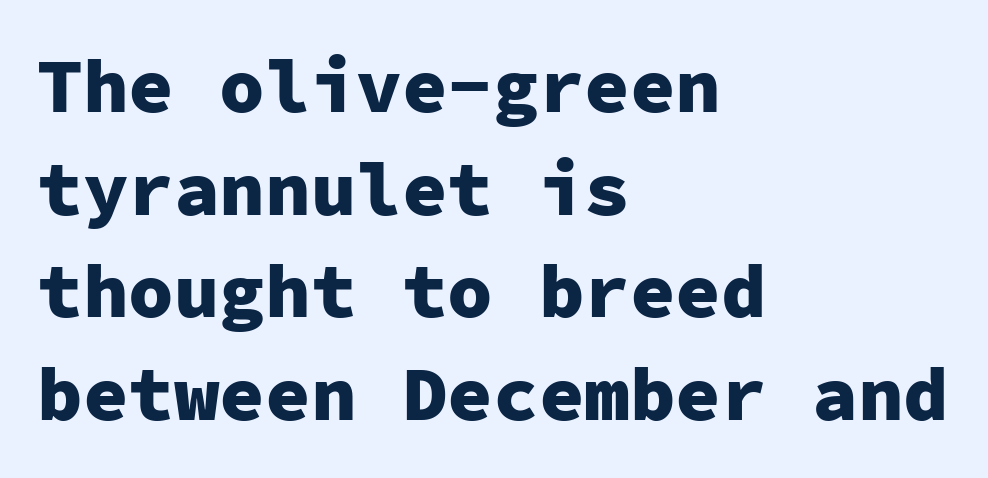
Quick note: not italic, upright. You can tell from the bare stems that sans-serif type was used. Caption: multi-line text, flush left, ragged right. Honestly, there is no underline to notice here at all. Note the uniform advance width — an 'i' takes as much space as an 'm'. Honestly, the row spacing looks completely unremarkable.
